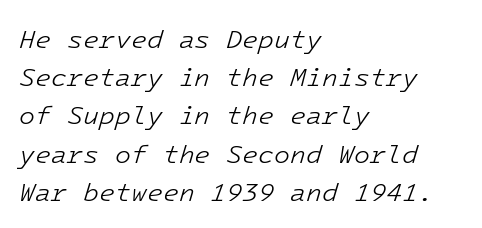
{"italic": "yes", "lean": "right", "slant_degrees": 16, "bold": "no", "underline": "no", "align": "left", "line_spacing": "normal", "line_spacing_ratio": 1.47, "letter_spacing": "normal", "letter_spacing_em": 0.0, "glyph_px": 26}
